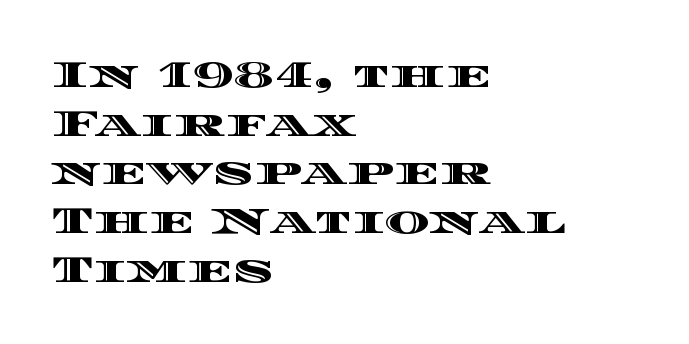
The image shows 38 px wide type, upright; set left-aligned, normal line spacing (1.28x), normal letter spacing, not underlined; a large x-height.
